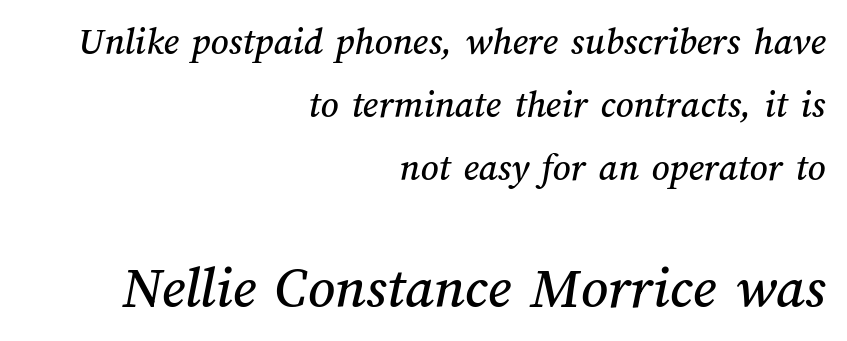
The type is set solid horizontally, with unmodified tracking. The area under the type is left untouched. These lines sit exactly where default settings would place them. Varying glyph widths throughout — classic text-font behaviour. Does the copy run flush right? Yes — the right margin is perfectly even. Small over large — that's the arrangement of the two blocks here.
